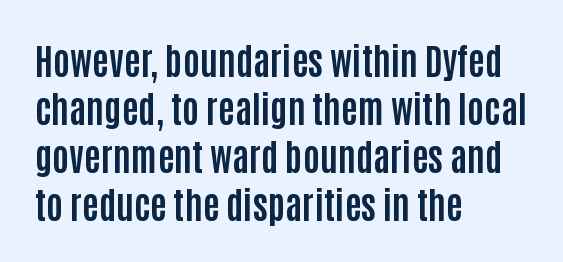
{"serif": "no", "italic": "no", "bold": "yes", "weight": "bold", "width": "condensed", "stroke_contrast": "low", "x_height": "large", "monospaced": "no", "underline": "no", "align": "left", "line_spacing": "normal", "line_spacing_ratio": 1.33, "letter_spacing": "normal", "letter_spacing_em": 0.0, "glyph_px": 36}
